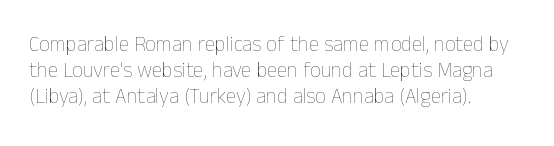
Visually the block forms a straight wall on the left and a jagged coastline on the right. This sample uses plain, unmodified letter spacing. The face looks like a standard text weight, possibly lighter. Check under the words: just untouched page. Does the lettering tilt? It doesn't — this is upright.
